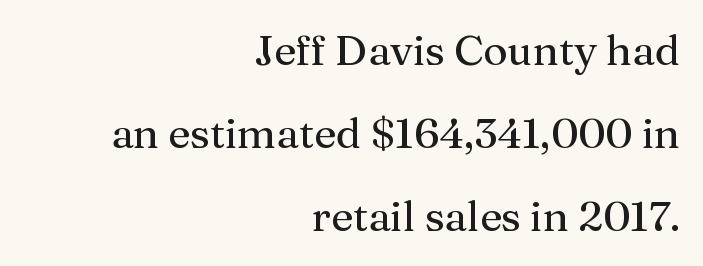
The image shows 42 px serif type, upright; set right-aligned, loose line spacing (1.98x), normal letter spacing, not underlined; medium stroke contrast and a medium x-height.
